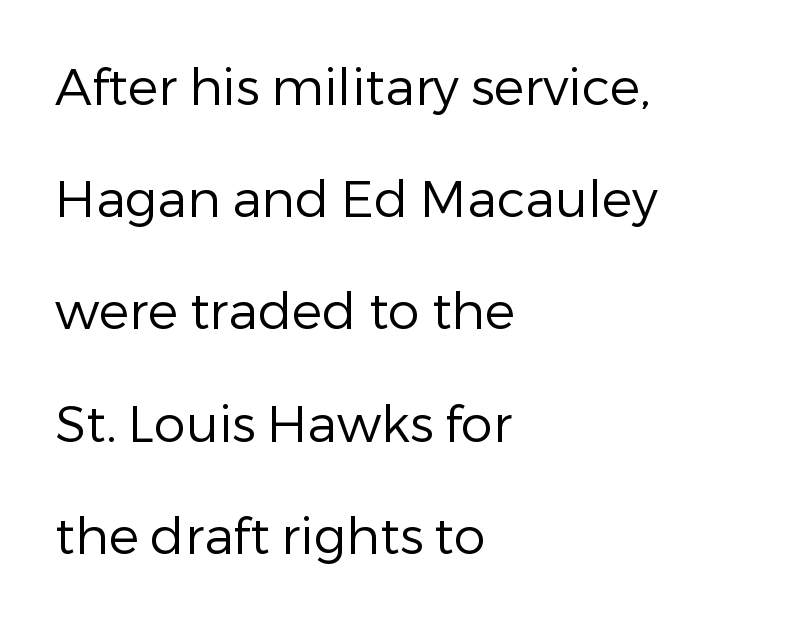
The image shows 51 px regular-weight sans-serif type, upright; set left-aligned, loose line spacing (2.2x), normal letter spacing, not underlined; low stroke contrast and a medium x-height.
